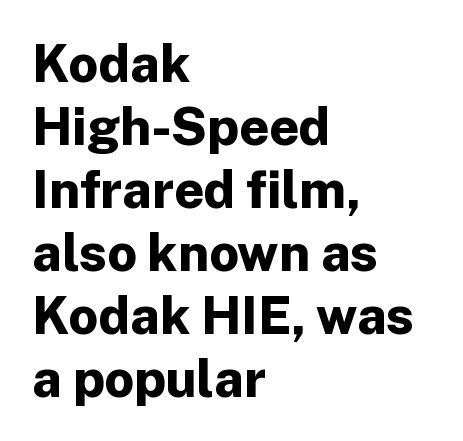
{"serif": "no", "italic": "no", "bold": "yes", "weight": "bold", "width": "normal", "stroke_contrast": "low", "x_height": "medium", "monospaced": "no", "underline": "no", "align": "left", "line_spacing_ratio": 1.21, "letter_spacing": "normal", "letter_spacing_em": 0.0, "glyph_px": 52}
